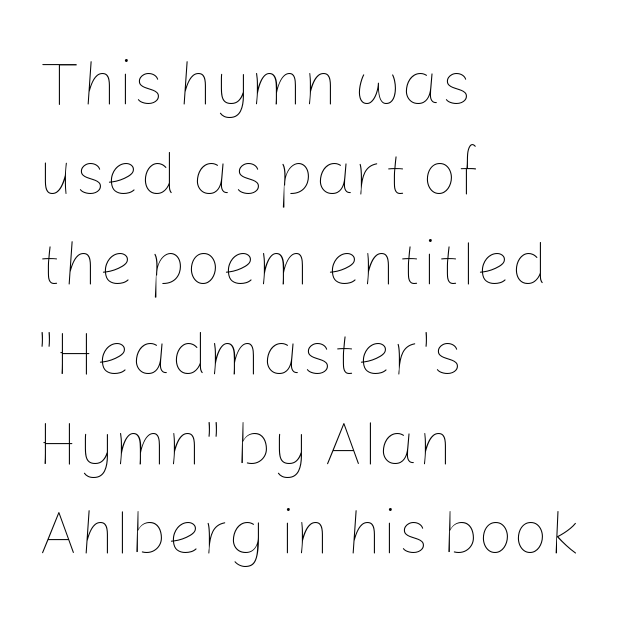
Caption: face not bold, strokes unweighted. The compositor pushed each line to the left boundary. Inter-character spacing is left at the font's built-in metrics. Nobody drew a line under any word here. Is this a fixed-width face? No — the glyphs have proportional, varying widths.
